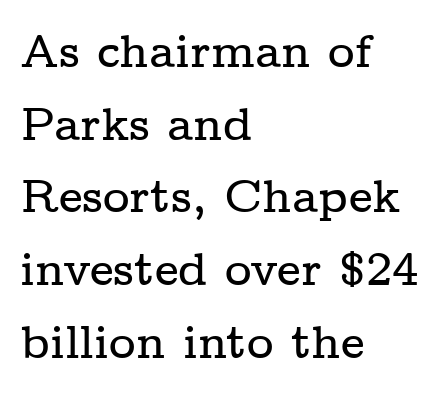
{"serif": "yes", "italic": "no", "width": "wide", "stroke_contrast": "low", "x_height": "medium", "monospaced": "no", "underline": "no", "align": "left", "line_spacing": "normal", "line_spacing_ratio": 1.58, "letter_spacing": "normal", "letter_spacing_em": 0.0, "glyph_px": 46}
